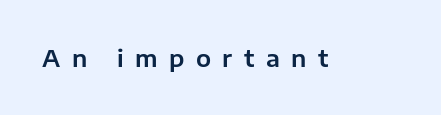
{"italic": "no", "underline": "no", "letter_spacing": "wide", "letter_spacing_em": 0.48, "glyph_px": 24}
